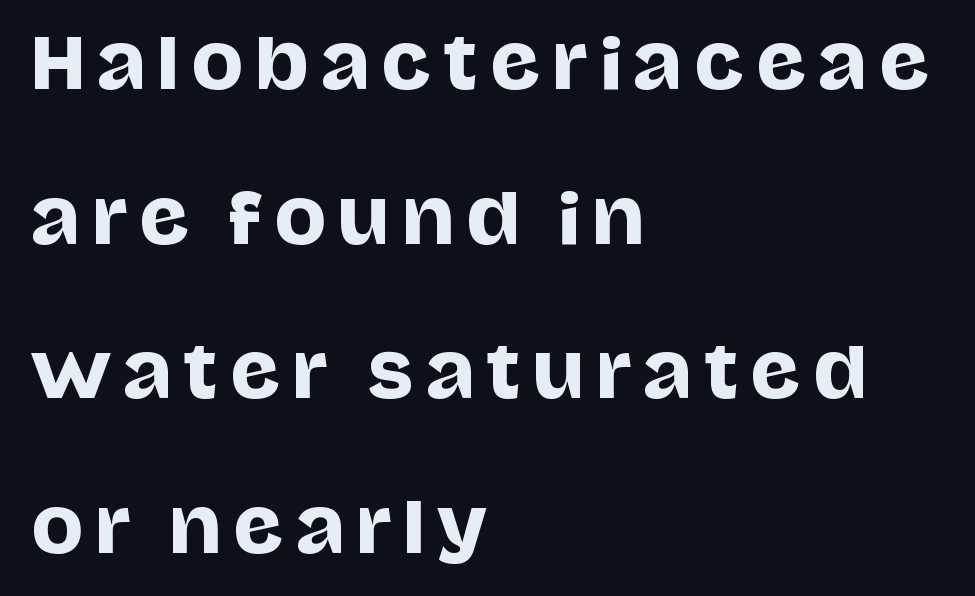
Q: Is the text italic (slanted)? A: No, it is upright.
Q: Is the typeface a serif or a sans-serif typeface? A: Sans-serif.
Q: Is the text underlined? A: No.
Q: How is the paragraph aligned? A: Left-aligned.
Q: Is the spacing between lines tight, normal or loose? A: Loose.
Q: Width (condensed, normal, or wide)? A: Normal.
Q: Stroke contrast? A: Low.
Q: x-height? A: Large.
Q: Monospaced? A: No.
